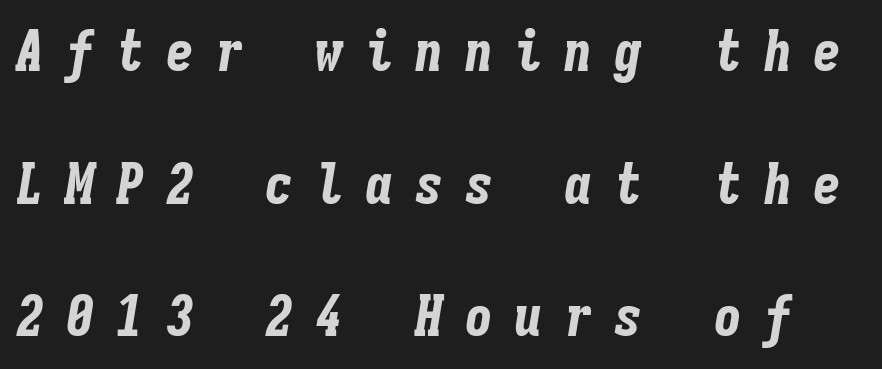
The image shows 56 px bold, condensed type, italic (leaning right), monospaced; set loose line spacing (2.37x), unusually wide letter spacing (+0.39 em), not underlined; low stroke contrast and a medium x-height.
